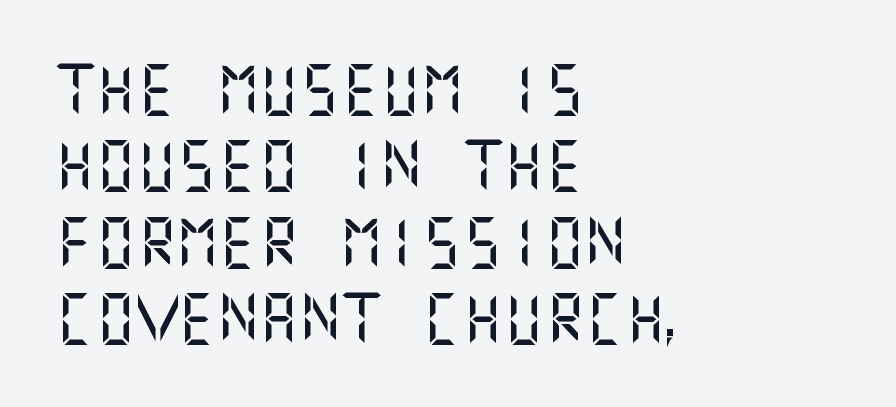
The image shows 51 px sans-serif type, upright; set left-aligned, normal line spacing (1.5x), normal letter spacing, not underlined; medium stroke contrast and a large x-height.
